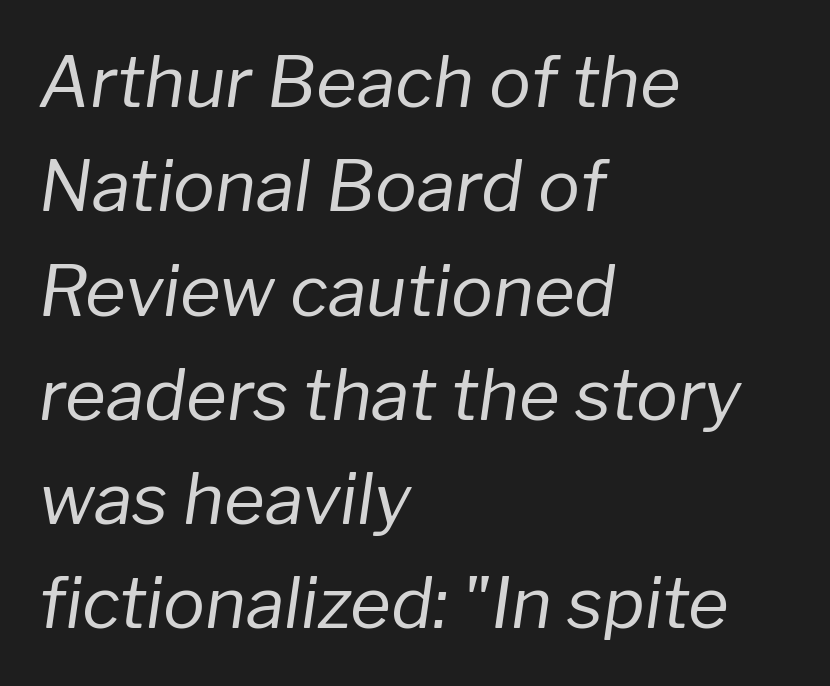
Think of a printed novel: that variable character pitch is what you see here. Tracking here is standard; glyphs follow each other at the usual distance. A clean baseline with only descenders dipping below it. Casual observation: everything's shoved over to the left.
